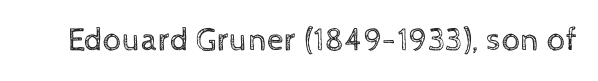
Q: Is the text bold? A: No.
Q: Is the text italic (slanted)? A: No, it is upright.
Q: Is the text underlined? A: No.
Q: Is the spacing between letters normal or unusually wide? A: Normal.
Q: Width (condensed, normal, or wide)? A: Normal.
Q: x-height? A: Medium.
Q: Monospaced? A: No.
